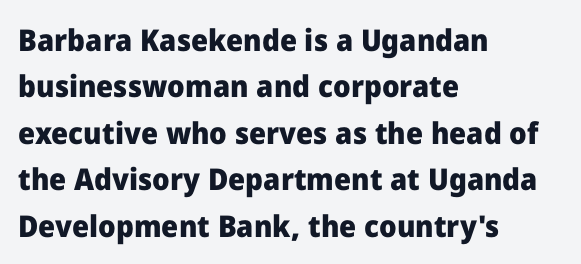
Q: Is the text bold? A: Yes.
Q: Is the text italic (slanted)? A: No, it is upright.
Q: Is the typeface a serif or a sans-serif typeface? A: Sans-serif.
Q: Is the text underlined? A: No.
Q: How is the paragraph aligned? A: Left-aligned.
Q: Is the spacing between letters normal or unusually wide? A: Normal.
Q: Is the spacing between lines tight, normal or loose? A: Normal.
Q: Width (condensed, normal, or wide)? A: Normal.
Q: Stroke contrast? A: Low.
Q: x-height? A: Medium.
Q: Monospaced? A: No.
